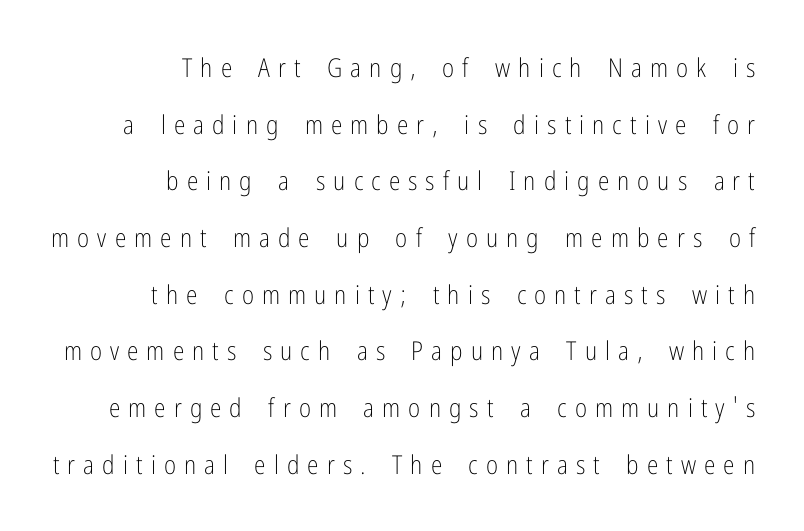
{"italic": "no", "bold": "no", "underline": "no", "align": "right", "line_spacing": "loose", "line_spacing_ratio": 2.18, "letter_spacing": "wide", "letter_spacing_em": 0.31, "glyph_px": 26}
